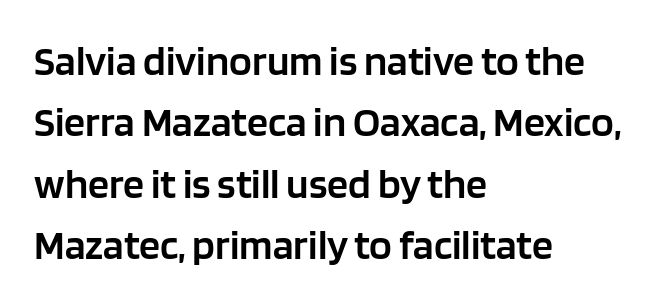
{"serif": "no", "italic": "no", "bold": "semi", "weight": "semibold", "width": "normal", "stroke_contrast": "low", "x_height": "large", "monospaced": "no", "underline": "no", "align": "left", "line_spacing": "normal", "line_spacing_ratio": 1.46, "letter_spacing": "normal", "letter_spacing_em": 0.0, "glyph_px": 42}
